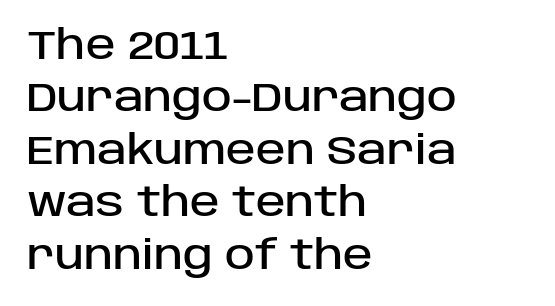
{"serif": "no", "italic": "no", "width": "normal", "stroke_contrast": "low", "x_height": "large", "monospaced": "no", "underline": "no", "align": "left", "line_spacing": "normal", "line_spacing_ratio": 1.31, "letter_spacing": "normal", "letter_spacing_em": 0.0, "glyph_px": 40}
